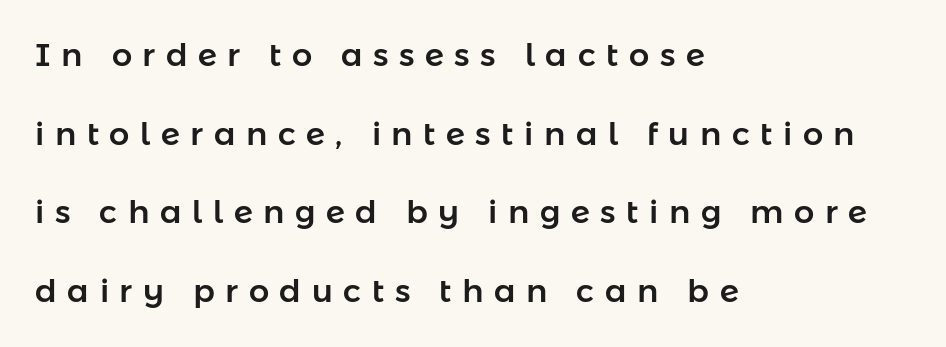
{"serif": "no", "italic": "no", "width": "normal", "stroke_contrast": "low", "x_height": "medium", "monospaced": "no", "underline": "no", "align": "left", "line_spacing": "loose", "line_spacing_ratio": 2.46, "letter_spacing": "wide", "letter_spacing_em": 0.33, "glyph_px": 32}
